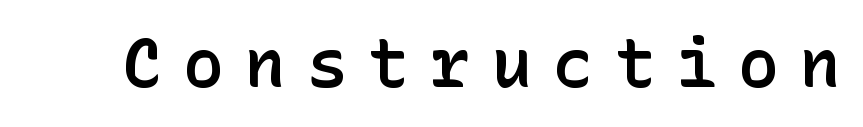
Bold? Not quite — semibold, heavier than regular but stopping short. Compared with typical body copy, the letter spacing here is much looser. Does the lettering tilt? It doesn't — this is upright. Serif or sans? Sans — the stroke terminals are bare. Decoration check: the copy has no underline.
